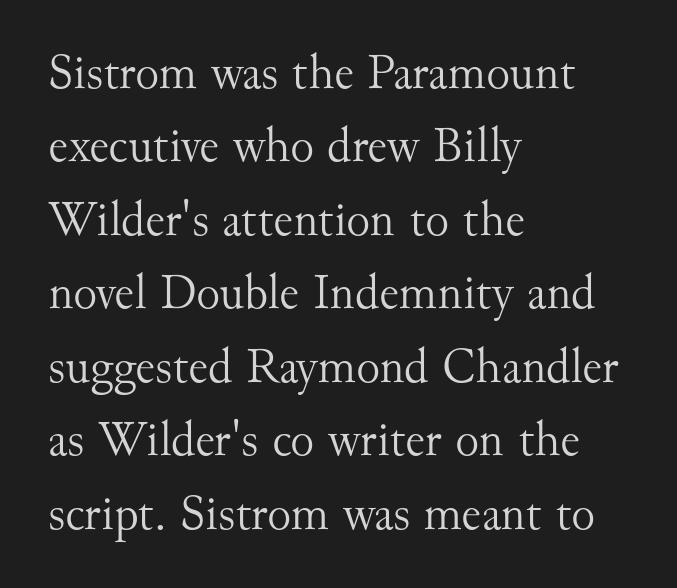
Q: Is the text bold? A: No.
Q: Is the text italic (slanted)? A: No, it is upright.
Q: Is the typeface a serif or a sans-serif typeface? A: Serif.
Q: Is the text underlined? A: No.
Q: How is the paragraph aligned? A: Left-aligned.
Q: Is the spacing between letters normal or unusually wide? A: Normal.
Q: Is the spacing between lines tight, normal or loose? A: Normal.
Q: Width (condensed, normal, or wide)? A: Normal.
Q: Stroke contrast? A: Medium.
Q: x-height? A: Small.
Q: Monospaced? A: No.
